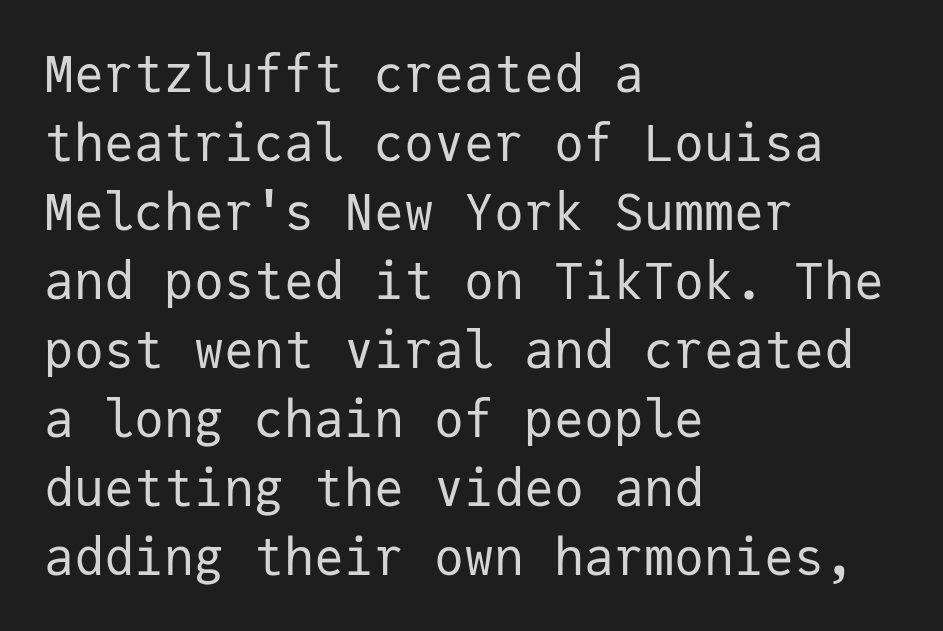
The image shows 50 px regular-weight sans-serif type, upright, monospaced; set left-aligned, normal line spacing (1.38x), normal letter spacing, not underlined; low stroke contrast and a medium x-height.
